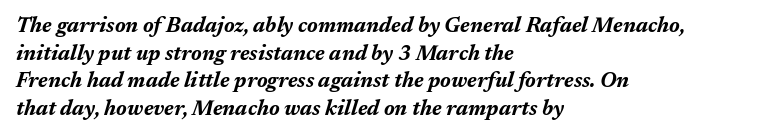
Q: Is the text bold? A: Yes.
Q: Is the text italic (slanted)? A: Yes, it leans right by about 17 degrees.
Q: Is the text underlined? A: No.
Q: How is the paragraph aligned? A: Left-aligned.
Q: Is the spacing between letters normal or unusually wide? A: Normal.
Q: Is the spacing between lines tight, normal or loose? A: Normal.
